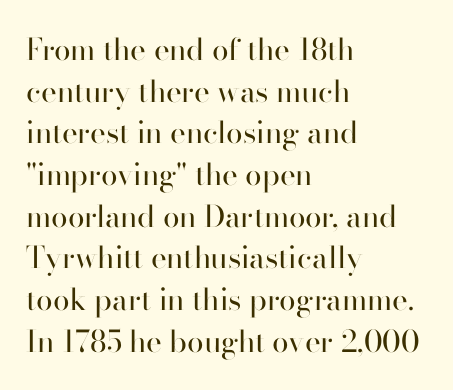
Q: Is the text bold? A: No.
Q: Is the text italic (slanted)? A: No, it is upright.
Q: Is the typeface a serif or a sans-serif typeface? A: Sans-serif.
Q: Is the text underlined? A: No.
Q: How is the paragraph aligned? A: Left-aligned.
Q: Is the spacing between letters normal or unusually wide? A: Normal.
Q: Is the spacing between lines tight, normal or loose? A: Normal.
Q: Width (condensed, normal, or wide)? A: Normal.
Q: Stroke contrast? A: High.
Q: x-height? A: Small.
Q: Monospaced? A: No.
